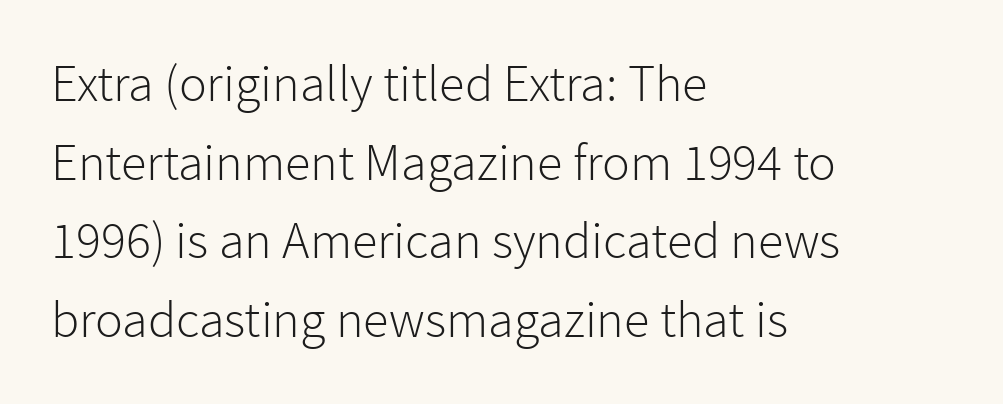
The text block is weighted toward the left margin, trailing off unevenly rightward. Type style note: lacks serifs. Is the letter spacing exaggerated? No — it looks like the ordinary default. It's the straight-up-and-down kind of type. What's the leading like? Ordinary, nothing unusual.
